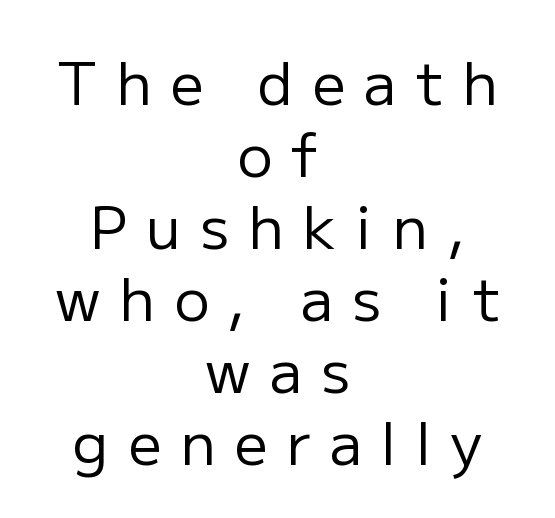
{"serif": "no", "italic": "no", "bold": "no", "weight": "regular", "width": "normal", "stroke_contrast": "low", "x_height": "medium", "monospaced": "no", "underline": "no", "align": "center", "line_spacing_ratio": 1.22, "letter_spacing": "wide", "letter_spacing_em": 0.32, "glyph_px": 59}
